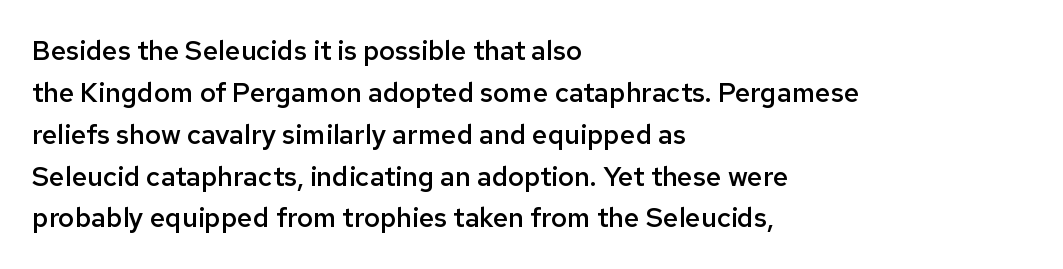
Has an underline been added? It has not. Look at the stroke-to-counter ratio: somewhat heavy, a semibold. Style check: upright. The letterforms sit shoulder to shoulder at normal distance. The paragraph has a hard left edge and a soft right edge.
